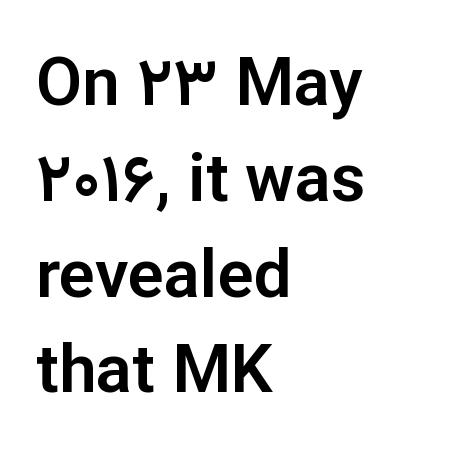
A normal amount of white space separates one row of letters from the next. Descender tails drop into unmarked territory. In terms of posture, this sample is upright. The rendering shows plain stroke endings on the letterforms — a sans-serif design.
